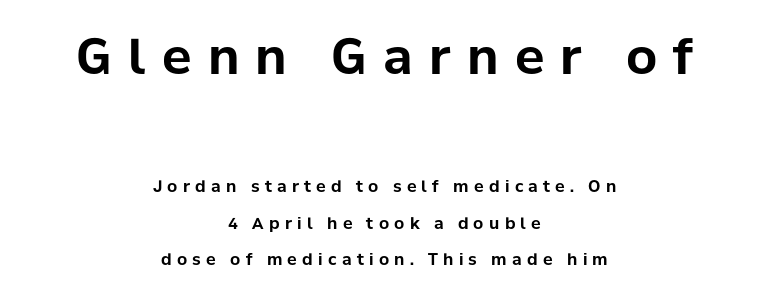
{"serif": "no", "italic": "no", "bold": "yes", "weight": "bold", "width": "normal", "stroke_contrast": "low", "x_height": "medium", "monospaced": "no", "underline": "no", "align": "center", "line_spacing": "loose", "line_spacing_ratio": 2.3, "letter_spacing": "wide", "letter_spacing_em": 0.33, "larger_block": "first", "size_ratio": 3.06, "glyph_px": 49}
